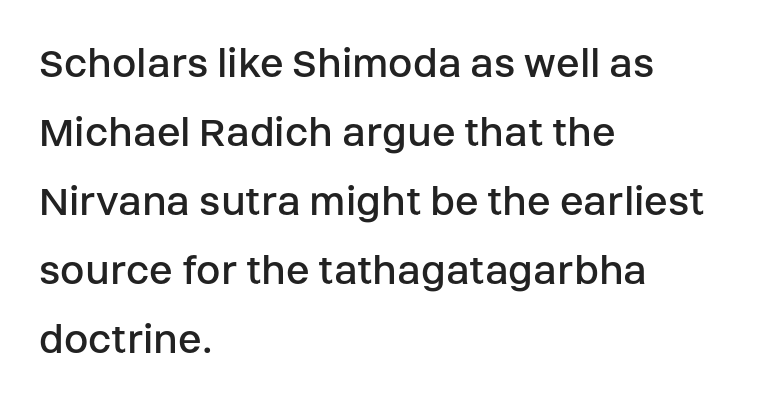
Posture: vertical. The weight would be labelled regular, book, light, or lighter still. Each new line begins a customary step beneath the previous one. The glyphs are unaccompanied by any horizontal stroke below them. You could not count columns in this text — the font is proportionally spaced.
